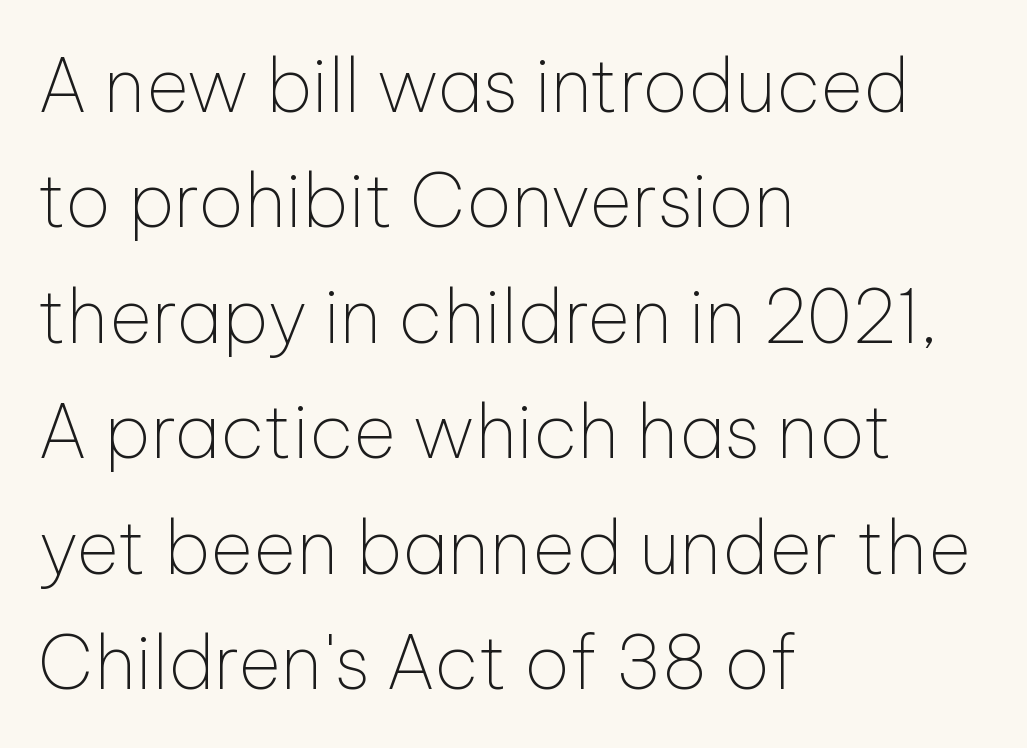
{"serif": "no", "italic": "no", "bold": "no", "weight": "thin", "width": "normal", "stroke_contrast": "low", "x_height": "medium", "monospaced": "no", "underline": "no", "align": "left", "line_spacing": "normal", "line_spacing_ratio": 1.56, "letter_spacing": "normal", "letter_spacing_em": 0.0, "glyph_px": 74}
